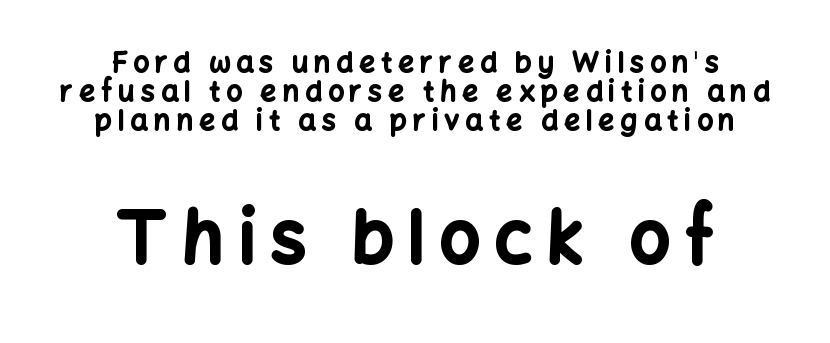
Unlike a traditional serif, this face leaves its strokes unadorned. Bigger letters appear in the bottom chunk; the top chunk is reduced. These lines have a slow, spaced-out rhythm from letter to letter. The passage shown is emphatically bold. Horizontal bands of white between lines are thin slivers.
